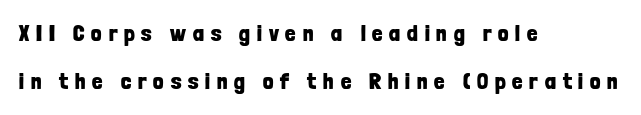
The image shows 23 px bold type, upright; set left-aligned, loose line spacing (2.09x), unusually wide letter spacing (+0.3 em), not underlined.
